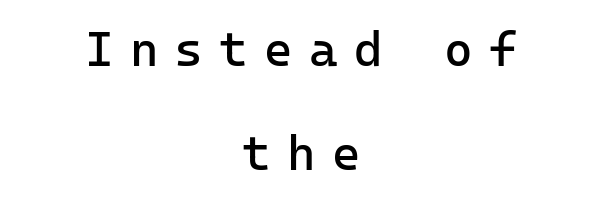
Q: Is the text bold? A: No.
Q: Is the text italic (slanted)? A: No, it is upright.
Q: Is the typeface a serif or a sans-serif typeface? A: Sans-serif.
Q: Is the text underlined? A: No.
Q: How is the paragraph aligned? A: Centered.
Q: Is the spacing between letters normal or unusually wide? A: Unusually wide.
Q: Is the spacing between lines tight, normal or loose? A: Loose.
Q: Width (condensed, normal, or wide)? A: Normal.
Q: Stroke contrast? A: Low.
Q: x-height? A: Medium.
Q: Monospaced? A: Yes.
